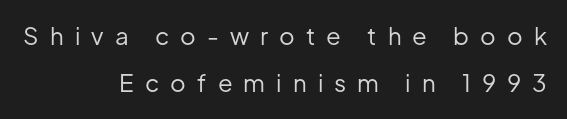
{"italic": "no", "bold": "no", "underline": "no", "align": "right", "line_spacing": "loose", "line_spacing_ratio": 1.96, "letter_spacing": "wide", "letter_spacing_em": 0.46, "glyph_px": 24}
